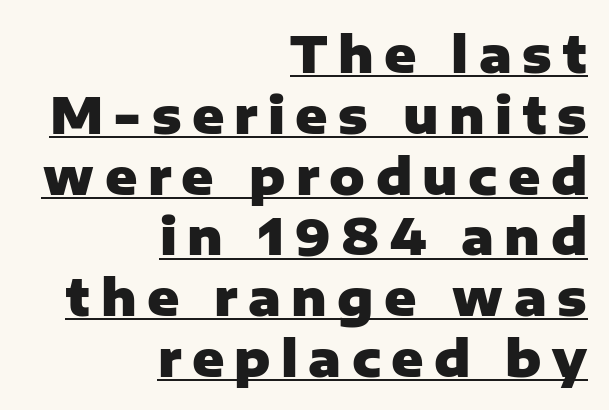
The lines are quadded right. The rendering uses the underline text-decoration. Letter spacing: wide. You'd pick this weight for a headline — it's a proper bold. Italic? Not at all — the glyphs are vertical.
